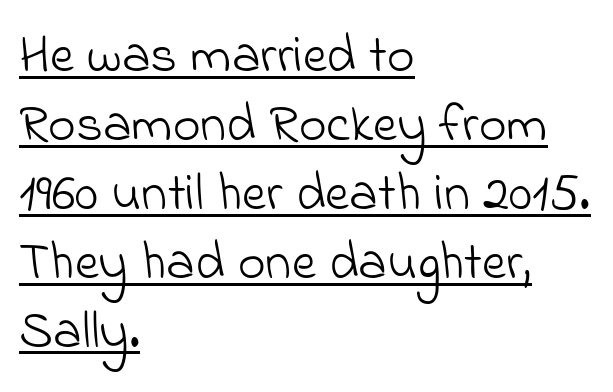
{"serif": "no", "bold": "no", "weight": "light", "width": "normal", "stroke_contrast": "low", "x_height": "small", "monospaced": "no", "underline": "yes", "align": "left", "line_spacing": "normal", "line_spacing_ratio": 1.3, "letter_spacing": "normal", "letter_spacing_em": 0.0, "glyph_px": 53}
